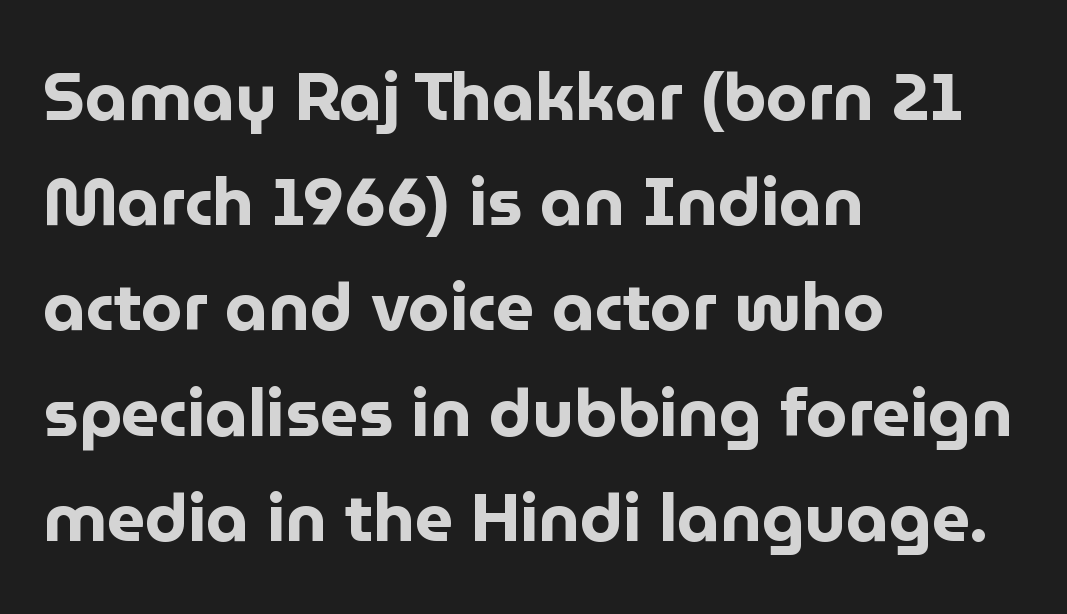
The image shows 67 px bold sans-serif type, upright; set left-aligned, normal line spacing (1.57x), normal letter spacing, not underlined; low stroke contrast and a medium x-height.
